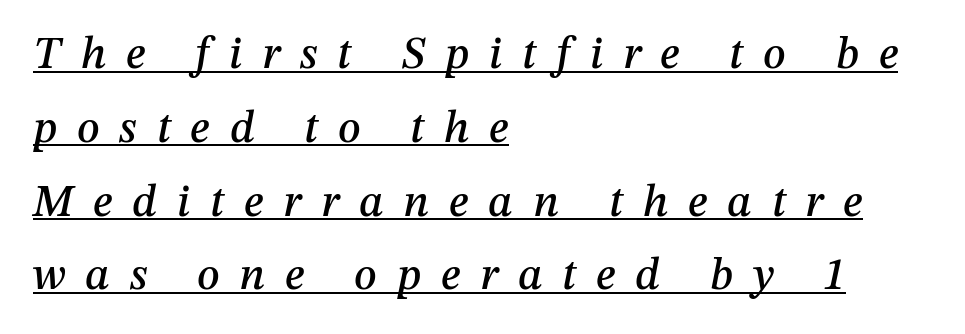
Q: Is the text italic (slanted)? A: Yes, it leans right by about 12 degrees.
Q: Is the text underlined? A: Yes.
Q: How is the paragraph aligned? A: Left-aligned.
Q: Is the spacing between letters normal or unusually wide? A: Unusually wide.
Q: Is the spacing between lines tight, normal or loose? A: Normal.
Q: Width (condensed, normal, or wide)? A: Normal.
Q: Stroke contrast? A: Medium.
Q: x-height? A: Medium.
Q: Monospaced? A: No.
